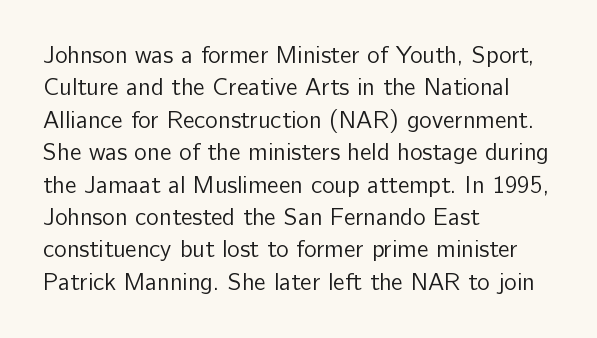
The image shows 24 px text type, upright; set left-aligned, normal line spacing (1.35x), normal letter spacing, not underlined.
